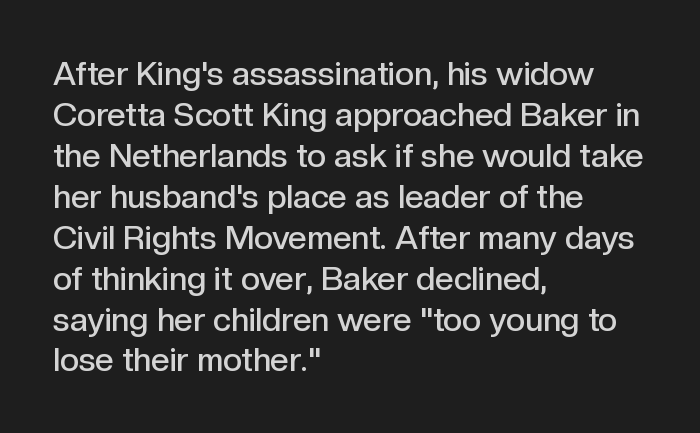
The image shows 33 px semibold sans-serif type, upright; set left-aligned, line spacing 1.24x, normal letter spacing, not underlined; a medium x-height.
